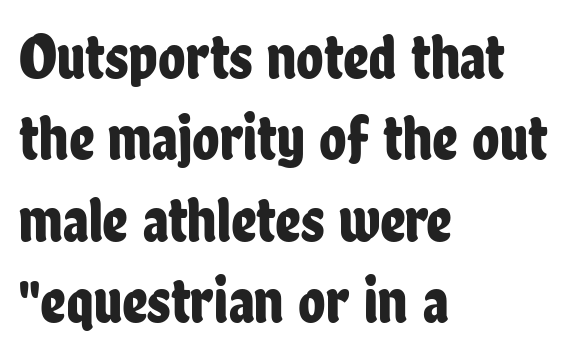
The image shows 63 px condensed sans-serif type, upright; set left-aligned, normal line spacing (1.29x), normal letter spacing, not underlined; low stroke contrast and a medium x-height.
